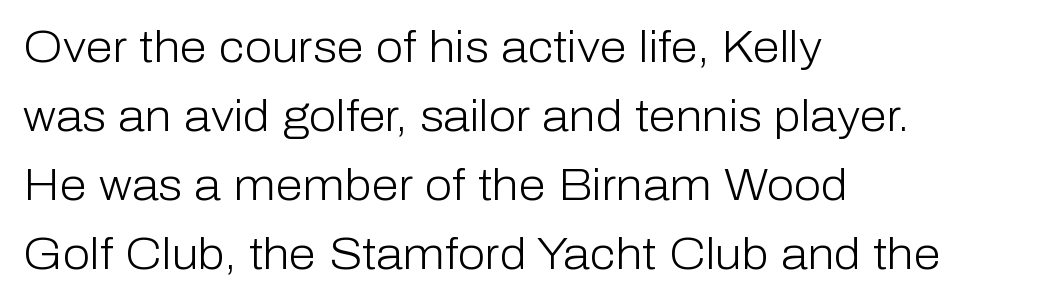
The image shows 44 px light sans-serif type, upright; set left-aligned, normal line spacing (1.57x), normal letter spacing, not underlined; low stroke contrast and a medium x-height.
